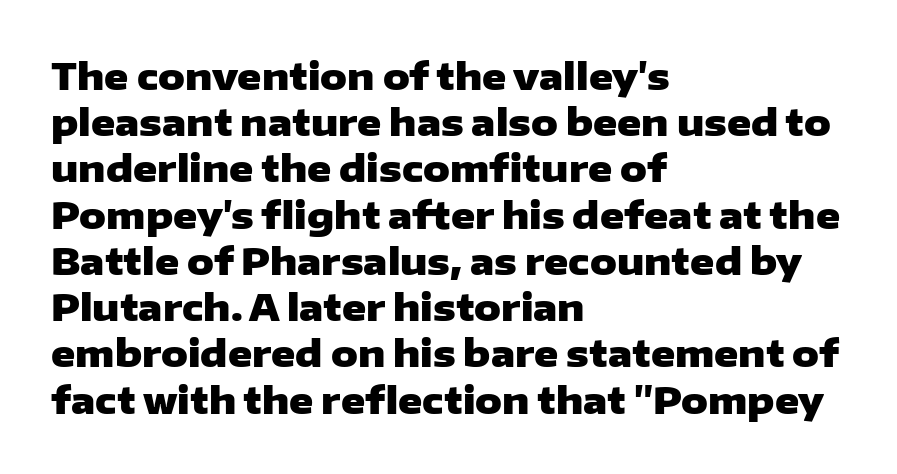
What's the leading like? Ordinary, nothing unusual. The face used here is proportionally spaced, like ordinary book or web type. The text block is weighted toward the left margin, trailing off unevenly rightward. Letterform terminals end flat and unadorned throughout the passage. The axis of the letterforms is exactly vertical. Underline: absent.
